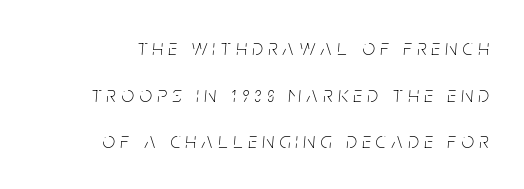
Bare-footed words on every line. Spacing between characters has been opened up far beyond the box default. This reads as an unemphasized weight, regular at the heaviest. Vertically, the passage feels expansive, rows floating well apart.
